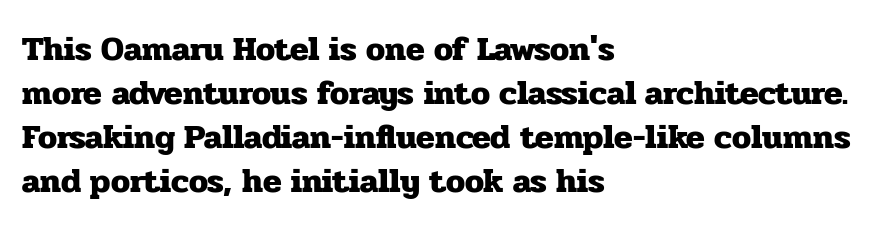
The image shows 34 px heavy serif type, upright; set left-aligned, normal line spacing (1.29x), normal letter spacing, not underlined; low stroke contrast and a medium x-height.
